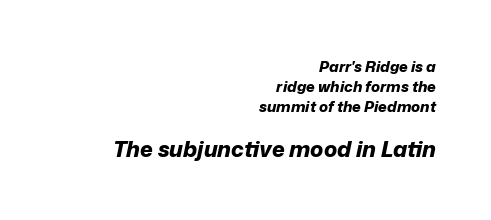
Q: Is the text bold? A: Yes.
Q: Is the text italic (slanted)? A: Yes, it leans right by about 12 degrees.
Q: Is the text underlined? A: No.
Q: How is the paragraph aligned? A: Right-aligned.
Q: Is the spacing between letters normal or unusually wide? A: Normal.
Q: Is the spacing between lines tight, normal or loose? A: Normal.
Q: Which block of text is set in a larger size, the first (top) or the second (bottom)? A: The second (bottom) one.
